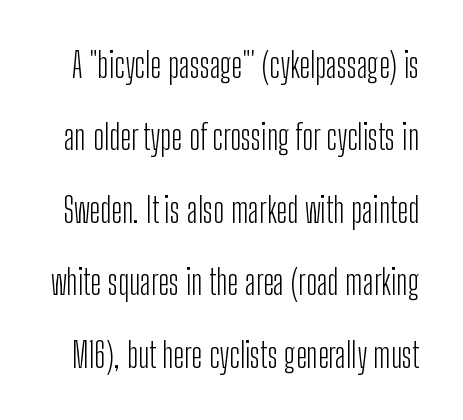
{"serif": "no", "italic": "no", "bold": "no", "weight": "light", "width": "condensed", "stroke_contrast": "low", "x_height": "medium", "monospaced": "no", "underline": "no", "line_spacing": "loose", "line_spacing_ratio": 2.13, "letter_spacing": "normal", "letter_spacing_em": 0.0, "glyph_px": 34}
